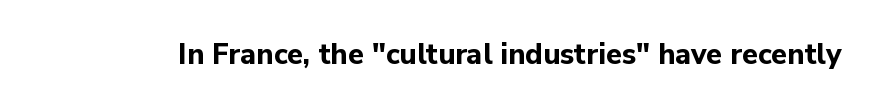
Every stem runs plumb, perpendicular to the baseline. The letters carry no serifs — their stems end cleanly without finishing strokes. The rendering uses natural spacing where letterforms have individual widths. Typographic density is high because the face is bold. Characters follow at the spacing the type designer built in. Any mark beneath the type? The region is blank.
